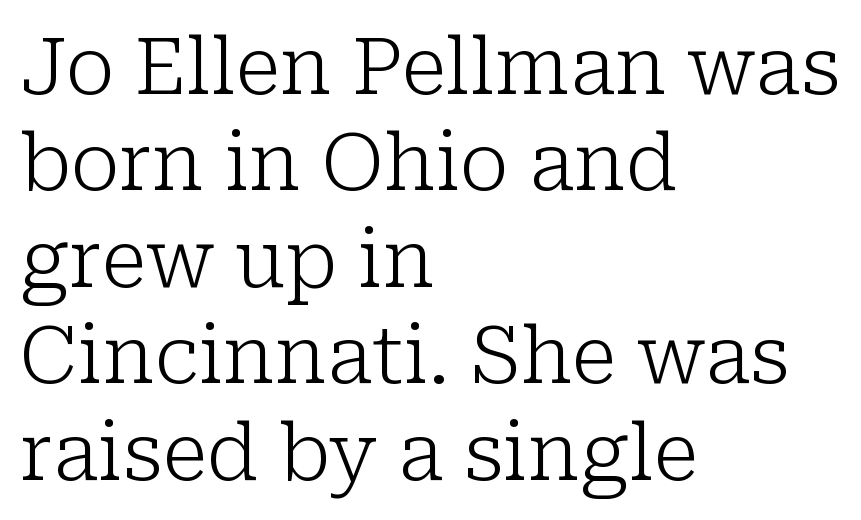
The image shows 79 px light serif type, upright; set left-aligned, line spacing 1.22x, normal letter spacing, not underlined; low stroke contrast and a medium x-height.
